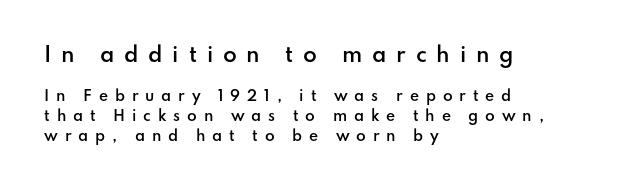
{"italic": "no", "bold": "semi", "underline": "no", "align": "left", "line_spacing": "normal", "line_spacing_ratio": 1.42, "letter_spacing": "wide", "letter_spacing_em": 0.49, "larger_block": "first", "size_ratio": 1.43, "glyph_px": 20}
